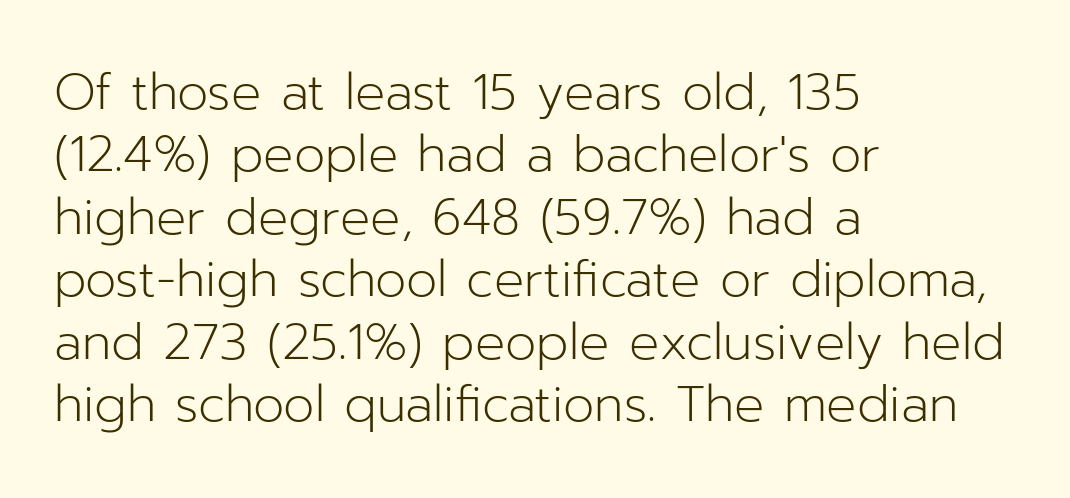
The image shows 50 px light sans-serif type, upright; set left-aligned, normal line spacing (1.25x), normal letter spacing, not underlined; low stroke contrast and a medium x-height.
